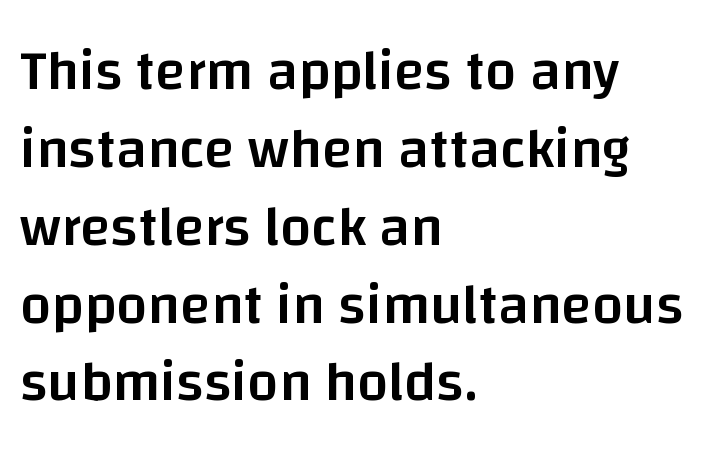
{"serif": "no", "italic": "no", "bold": "semi", "weight": "semibold", "width": "normal", "stroke_contrast": "low", "x_height": "large", "monospaced": "no", "underline": "no", "align": "left", "line_spacing": "normal", "line_spacing_ratio": 1.39, "letter_spacing": "normal", "letter_spacing_em": 0.0, "glyph_px": 56}
